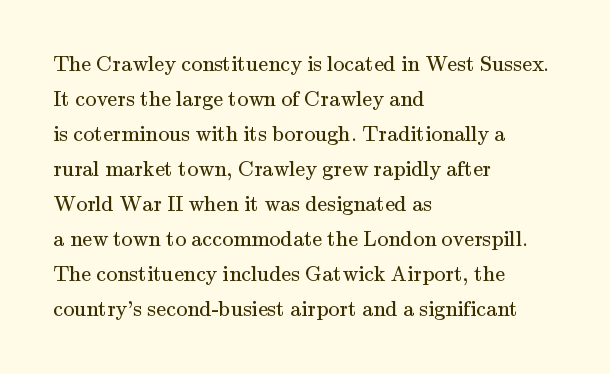
The image shows 22 px text type, upright; set left-aligned, normal line spacing (1.59x), normal letter spacing, not underlined.
